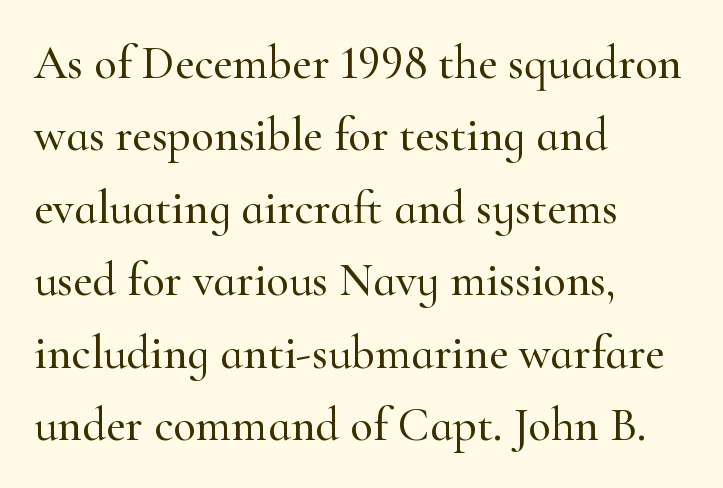
Q: Is the text italic (slanted)? A: No, it is upright.
Q: Is the typeface a serif or a sans-serif typeface? A: Serif.
Q: Is the text underlined? A: No.
Q: How is the paragraph aligned? A: Left-aligned.
Q: Is the spacing between letters normal or unusually wide? A: Normal.
Q: Is the spacing between lines tight, normal or loose? A: Normal.
Q: Width (condensed, normal, or wide)? A: Normal.
Q: Stroke contrast? A: High.
Q: x-height? A: Small.
Q: Monospaced? A: No.
